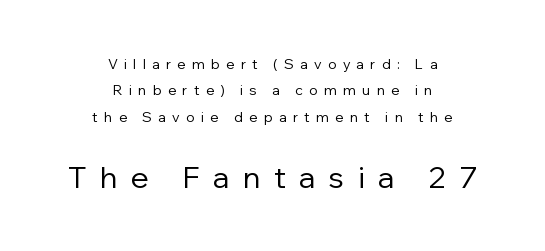
The image shows 30 px regular-weight sans-serif type, upright; set centered, line spacing 1.89x, unusually wide letter spacing (+0.45 em), not underlined; the second (bottom) block is 2.14x larger; low stroke contrast and a medium x-height.
